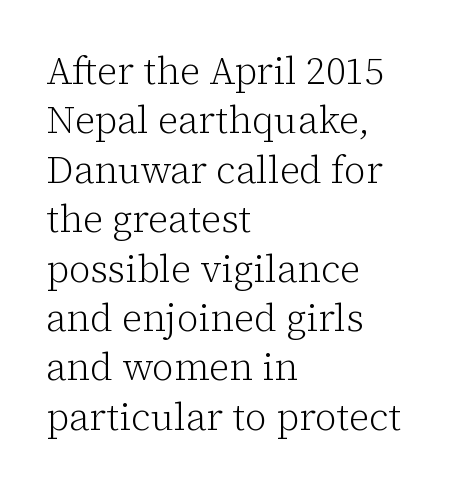
{"serif": "yes", "italic": "no", "bold": "no", "weight": "light", "width": "normal", "stroke_contrast": "low", "x_height": "medium", "monospaced": "no", "underline": "no", "align": "left", "line_spacing": "normal", "line_spacing_ratio": 1.3, "letter_spacing": "normal", "letter_spacing_em": 0.0, "glyph_px": 38}
